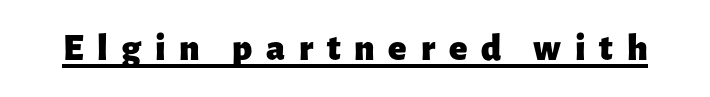
Q: Is the text bold? A: Yes.
Q: Is the text italic (slanted)? A: No, it is upright.
Q: Is the typeface a serif or a sans-serif typeface? A: Sans-serif.
Q: Is the text underlined? A: Yes.
Q: Is the spacing between letters normal or unusually wide? A: Unusually wide.
Q: Width (condensed, normal, or wide)? A: Normal.
Q: Stroke contrast? A: Low.
Q: x-height? A: Medium.
Q: Monospaced? A: No.
